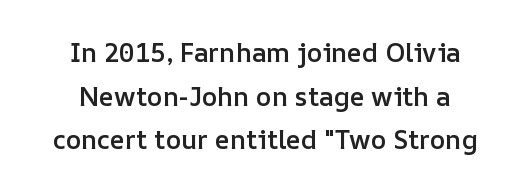
Caption: semibold face, moderately heavy strokes. These lines keep a tight, regular rhythm from letter to letter. Honestly, the row spacing looks completely unremarkable. The foot of each line stays bare and open.
